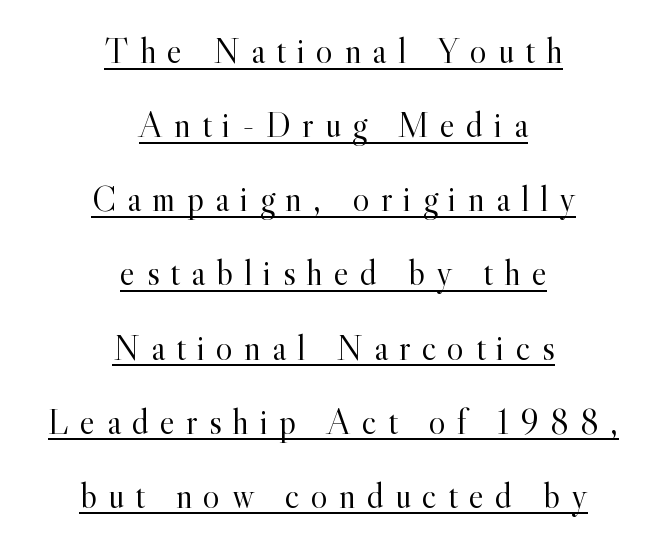
The image shows 36 px light serif type, upright; set centered, loose line spacing (2.06x), unusually wide letter spacing (+0.31 em), underlined; a small x-height.
